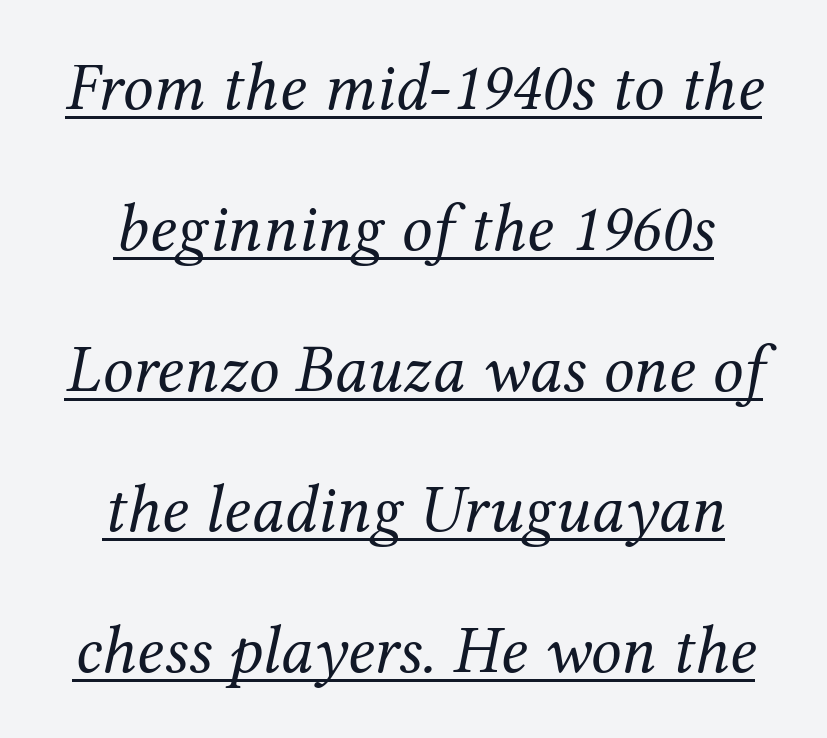
Varying glyph widths throughout — classic text-font behaviour. The glyphs are accompanied by a horizontal stroke just below them. To sum up the face: it has serifs. No heavy texture on the line: the type isn't bold.
